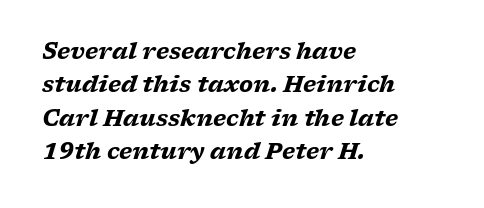
The image shows 22 px bold type, italic (leaning right); set left-aligned, normal line spacing (1.52x), normal letter spacing, not underlined.
